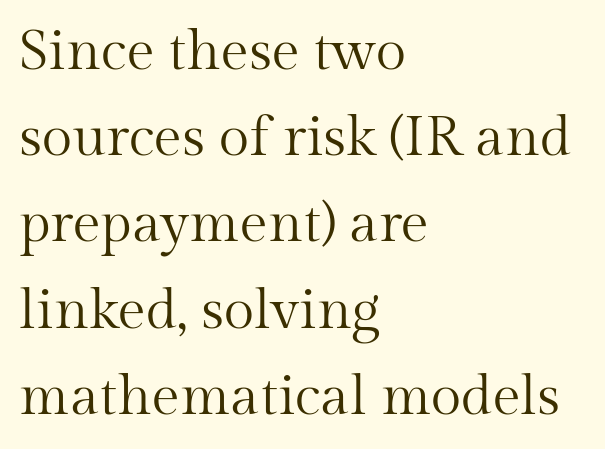
Q: Is the text bold? A: No.
Q: Is the text italic (slanted)? A: No, it is upright.
Q: Is the typeface a serif or a sans-serif typeface? A: Serif.
Q: Is the text underlined? A: No.
Q: How is the paragraph aligned? A: Left-aligned.
Q: Is the spacing between letters normal or unusually wide? A: Normal.
Q: Is the spacing between lines tight, normal or loose? A: Normal.
Q: Width (condensed, normal, or wide)? A: Normal.
Q: Stroke contrast? A: Medium.
Q: x-height? A: Medium.
Q: Monospaced? A: No.
